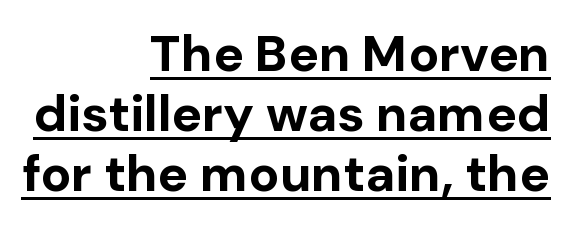
{"serif": "no", "italic": "no", "bold": "yes", "weight": "bold", "width": "normal", "stroke_contrast": "low", "x_height": "medium", "monospaced": "no", "underline": "yes", "align": "right", "line_spacing_ratio": 1.18, "letter_spacing": "normal", "letter_spacing_em": 0.0, "glyph_px": 51}
